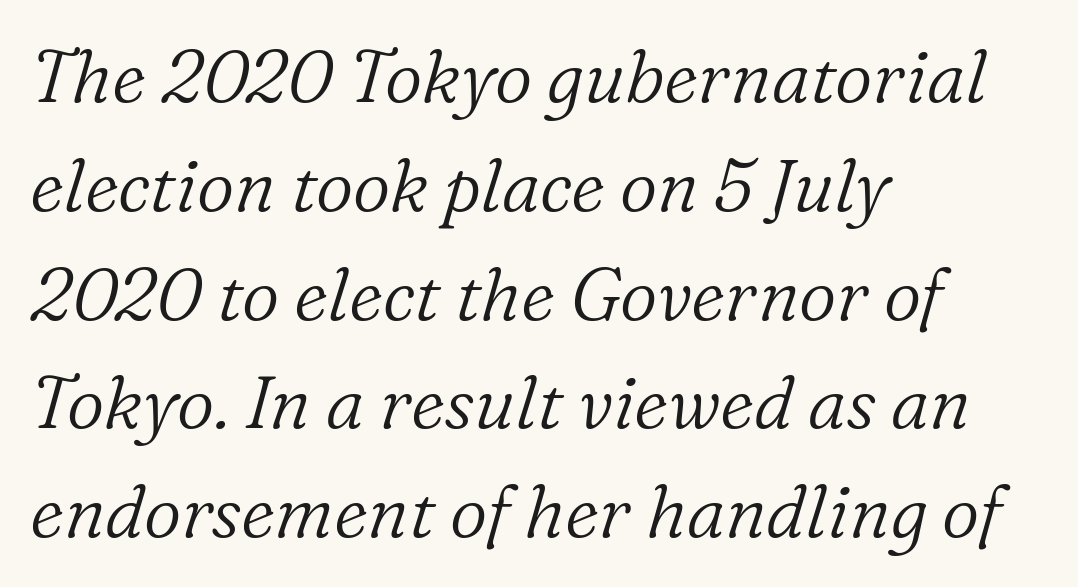
The image shows 73 px light serif type, italic (leaning right); set left-aligned, normal line spacing (1.49x), normal letter spacing, not underlined; low stroke contrast and a medium x-height.
